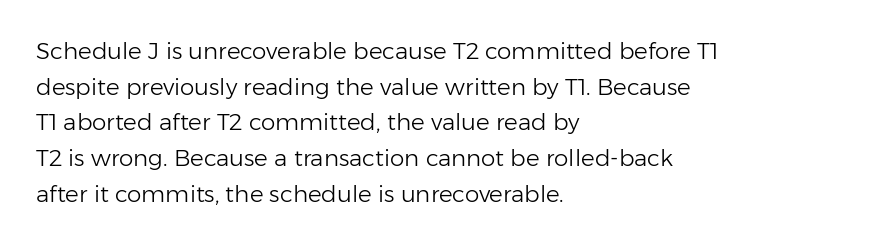
Q: Is the text bold? A: No.
Q: Is the text italic (slanted)? A: No, it is upright.
Q: Is the text underlined? A: No.
Q: How is the paragraph aligned? A: Left-aligned.
Q: Is the spacing between letters normal or unusually wide? A: Normal.
Q: Is the spacing between lines tight, normal or loose? A: Normal.
